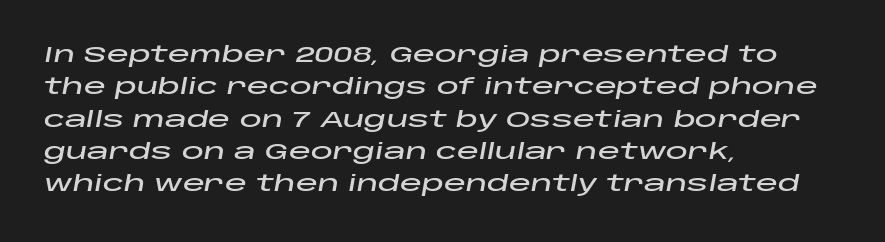
Q: Is the text italic (slanted)? A: Yes, it leans right by about 10 degrees.
Q: Is the text underlined? A: No.
Q: How is the paragraph aligned? A: Left-aligned.
Q: Is the spacing between letters normal or unusually wide? A: Normal.
Q: Is the spacing between lines tight, normal or loose? A: Normal.
